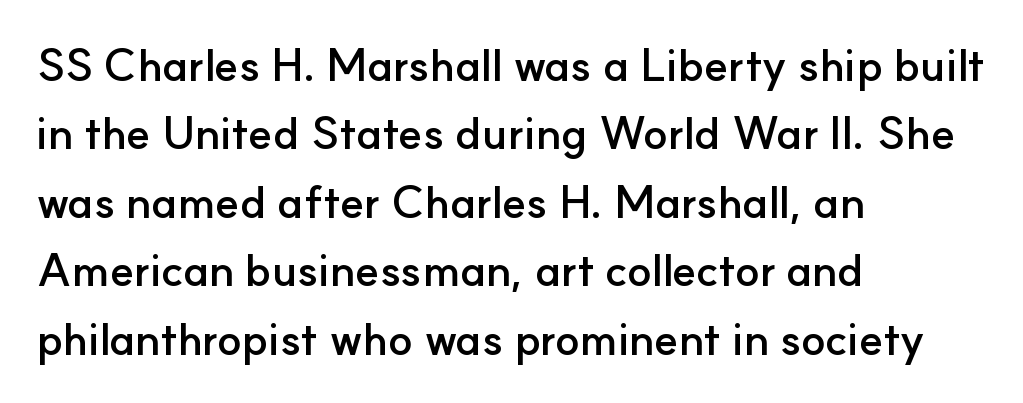
The gaps between neighbouring characters are ordinary and unremarkable. The specimen omits any rule beneath the text block's lines. Plenty of ink on the page — the face is bold. The typesetter chose a ragged-right arrangement here. Think of a printed novel: that variable character pitch is what you see here.
